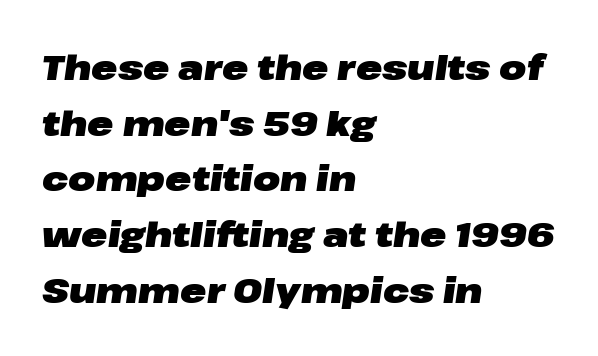
Line beginnings align vertically; line endings do not. Heavy-handed strokes throughout: this text is bold. These lines were composed using italics. Here the designer chose a conventional face with non-uniform glyph widths.
